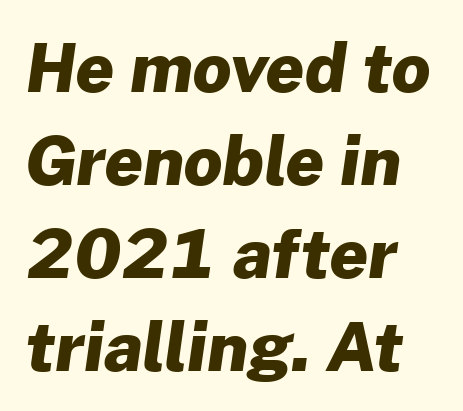
Q: Is the text bold? A: Yes.
Q: Is the typeface a serif or a sans-serif typeface? A: Sans-serif.
Q: Is the text underlined? A: No.
Q: Is the spacing between letters normal or unusually wide? A: Normal.
Q: Is the spacing between lines tight, normal or loose? A: Normal.
Q: Width (condensed, normal, or wide)? A: Normal.
Q: Stroke contrast? A: Low.
Q: x-height? A: Medium.
Q: Monospaced? A: No.
